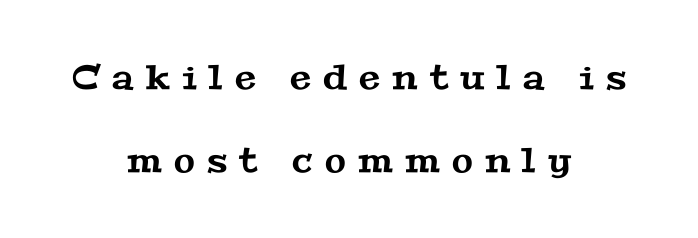
{"serif": "yes", "width": "wide", "stroke_contrast": "medium", "x_height": "medium", "monospaced": "no", "underline": "no", "align": "center", "line_spacing": "loose", "line_spacing_ratio": 2.43, "letter_spacing": "wide", "letter_spacing_em": 0.36, "glyph_px": 34}
